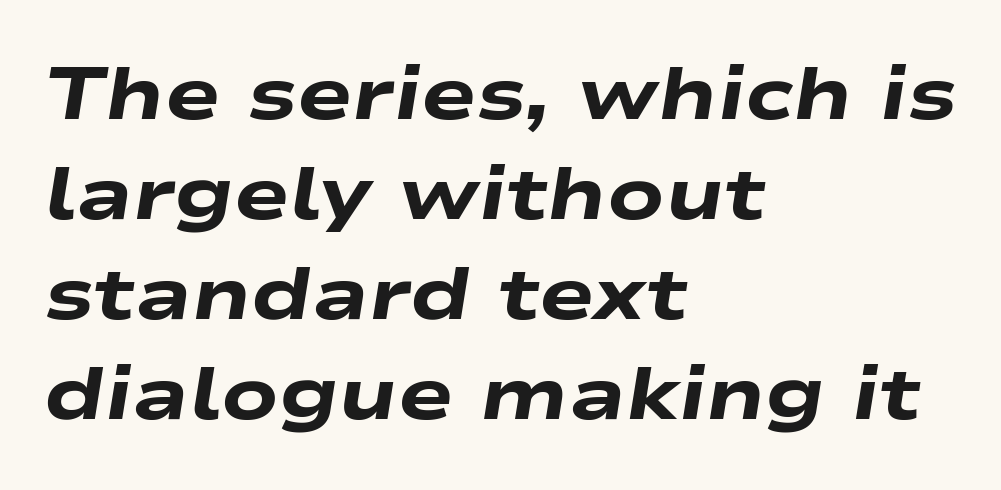
{"italic": "yes", "lean": "right", "slant_degrees": 9, "bold": "yes", "weight": "heavy", "width": "wide", "stroke_contrast": "low", "x_height": "medium", "monospaced": "no", "underline": "no", "align": "left", "line_spacing": "normal", "line_spacing_ratio": 1.35, "letter_spacing": "normal", "letter_spacing_em": 0.0, "glyph_px": 74}
